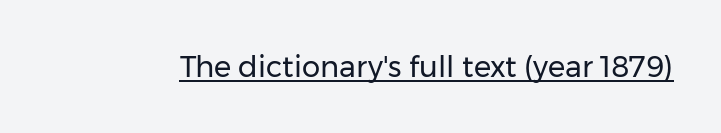
These characters rest on top of a visible drawn line. Ordinary non-slanted type is in use. Is this a heavy cut? Hardly; it is regular or lighter. Here the glyphs are tracked normally, forming tight word shapes.
